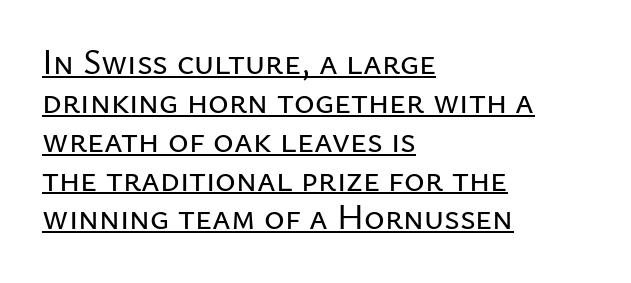
Q: Is the text italic (slanted)? A: No, it is upright.
Q: Is the typeface a serif or a sans-serif typeface? A: Sans-serif.
Q: Is the text underlined? A: Yes.
Q: How is the paragraph aligned? A: Left-aligned.
Q: Is the spacing between letters normal or unusually wide? A: Normal.
Q: Is the spacing between lines tight, normal or loose? A: Tight.
Q: Width (condensed, normal, or wide)? A: Normal.
Q: Stroke contrast? A: Low.
Q: x-height? A: Medium.
Q: Monospaced? A: No.
